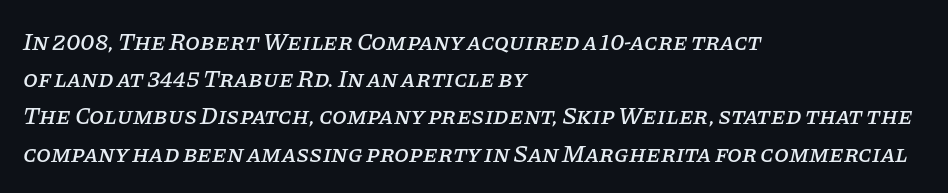
{"italic": "yes", "lean": "right", "slant_degrees": 11, "underline": "no", "align": "left", "line_spacing": "normal", "line_spacing_ratio": 1.55, "letter_spacing": "normal", "letter_spacing_em": 0.0, "glyph_px": 24}
